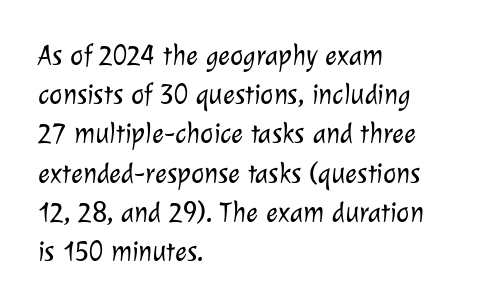
The image shows 28 px light sans-serif type; set left-aligned, normal line spacing (1.4x), normal letter spacing, not underlined; low stroke contrast and a medium x-height.
